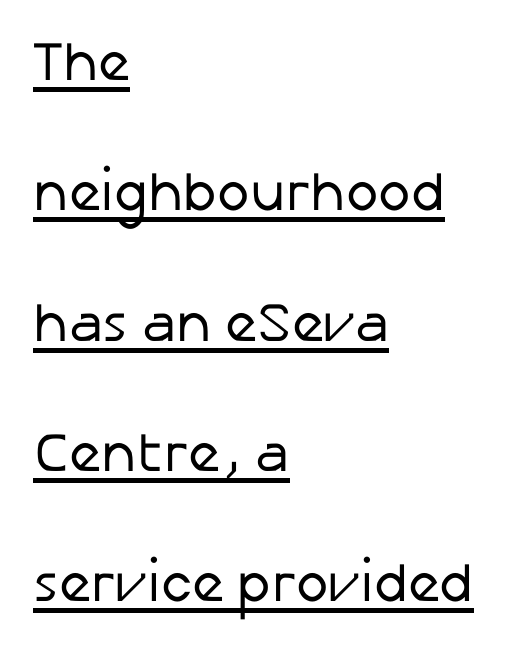
The image shows 55 px regular-weight sans-serif type, upright; set left-aligned, loose line spacing (2.37x), normal letter spacing, underlined; low stroke contrast and a medium x-height.
